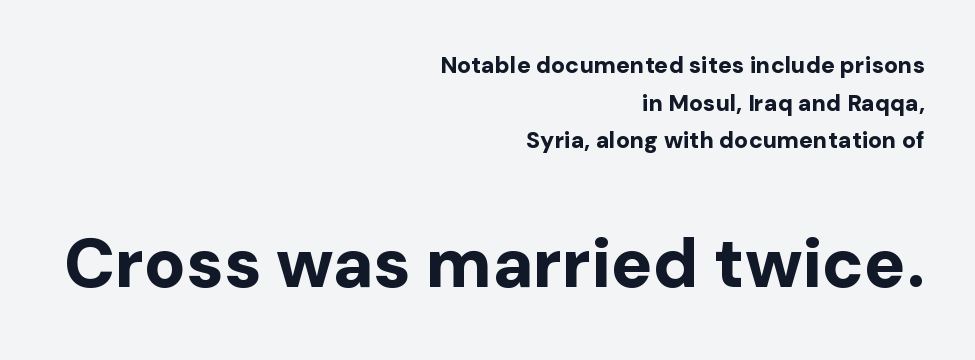
{"serif": "no", "italic": "no", "bold": "yes", "weight": "bold", "width": "normal", "stroke_contrast": "low", "x_height": "medium", "monospaced": "no", "underline": "no", "align": "right", "line_spacing": "normal", "line_spacing_ratio": 1.64, "letter_spacing": "normal", "letter_spacing_em": 0.0, "larger_block": "second", "size_ratio": 3.0, "glyph_px": 69}
